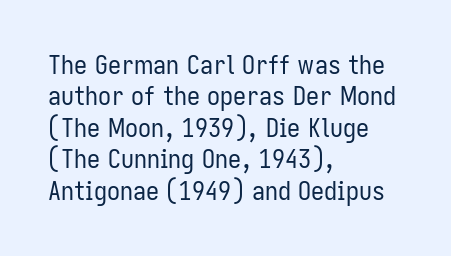
What stands out about the letter spacing? Nothing — it is the standard amount. The rendering anchors every line to the left-hand side. A light-to-regular cut is what we see here. Ordinary non-slanted type is in use.
